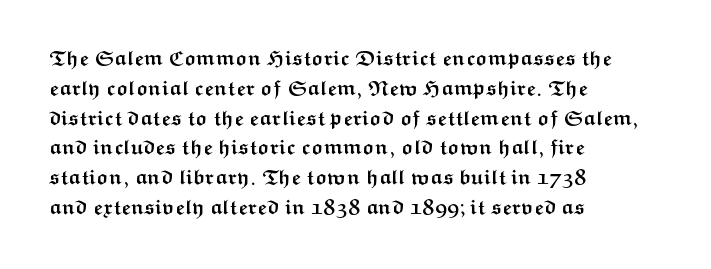
The image shows 21 px bold type, upright; set left-aligned, normal line spacing (1.42x), normal letter spacing, not underlined.
